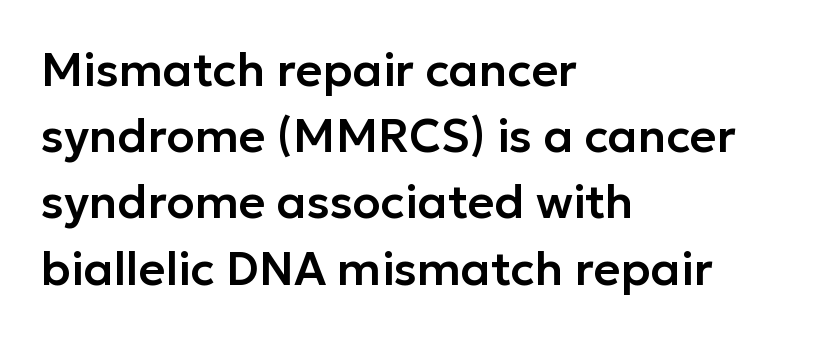
Q: Is the text italic (slanted)? A: No, it is upright.
Q: Is the typeface a serif or a sans-serif typeface? A: Sans-serif.
Q: Is the text underlined? A: No.
Q: How is the paragraph aligned? A: Left-aligned.
Q: Is the spacing between letters normal or unusually wide? A: Normal.
Q: Is the spacing between lines tight, normal or loose? A: Normal.
Q: Width (condensed, normal, or wide)? A: Normal.
Q: Stroke contrast? A: Low.
Q: x-height? A: Medium.
Q: Monospaced? A: No.
